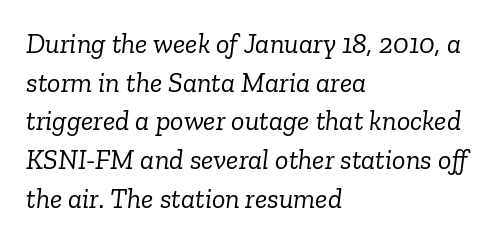
The image shows 28 px light serif type, italic (leaning right); set left-aligned, normal line spacing (1.38x), normal letter spacing, not underlined; low stroke contrast and a medium x-height.
